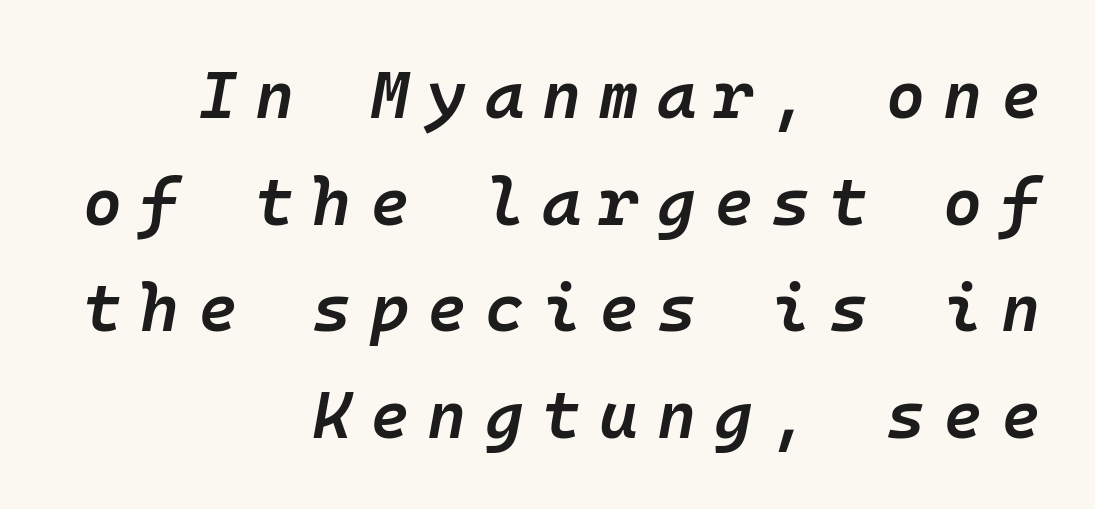
Q: Is the text bold? A: Semi-bold.
Q: Is the text italic (slanted)? A: Yes, it leans right by about 10 degrees.
Q: Is the text underlined? A: No.
Q: How is the paragraph aligned? A: Right-aligned.
Q: Is the spacing between letters normal or unusually wide? A: Unusually wide.
Q: Is the spacing between lines tight, normal or loose? A: Normal.
Q: Width (condensed, normal, or wide)? A: Normal.
Q: Stroke contrast? A: Low.
Q: x-height? A: Medium.
Q: Monospaced? A: Yes.
